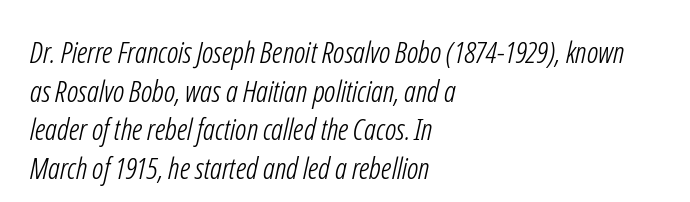
{"serif": "no", "bold": "no", "weight": "light", "width": "condensed", "stroke_contrast": "low", "x_height": "medium", "monospaced": "no", "underline": "no", "align": "left", "line_spacing": "normal", "line_spacing_ratio": 1.29, "letter_spacing": "normal", "letter_spacing_em": 0.0, "glyph_px": 30}
